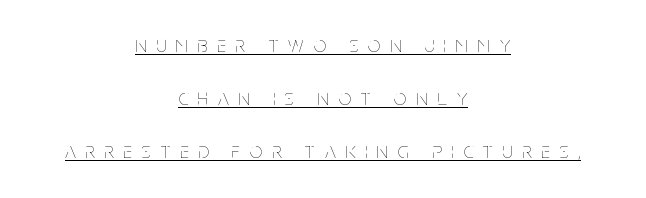
Centered paragraph, ragged on both sides. Designer's note — italics off, roman on. Is there much room between lines? Yes — plenty of vertical air separates them. A baseline rule has been typeset under these characters. Nothing heavy about these letters — not bold at all.
